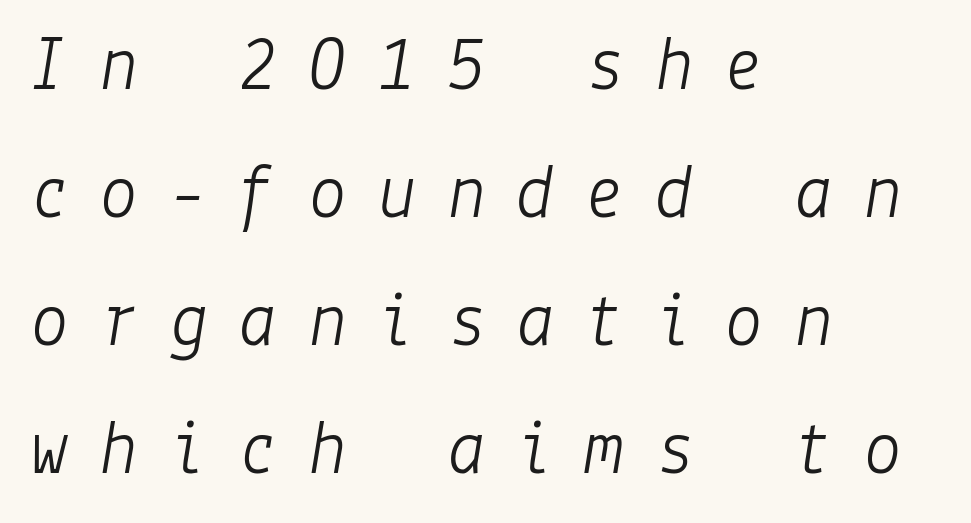
{"italic": "yes", "lean": "right", "slant_degrees": 9, "bold": "no", "weight": "light", "width": "normal", "stroke_contrast": "low", "x_height": "medium", "underline": "no", "align": "left", "line_spacing": "normal", "line_spacing_ratio": 1.64, "letter_spacing": "wide", "letter_spacing_em": 0.39, "glyph_px": 78}
